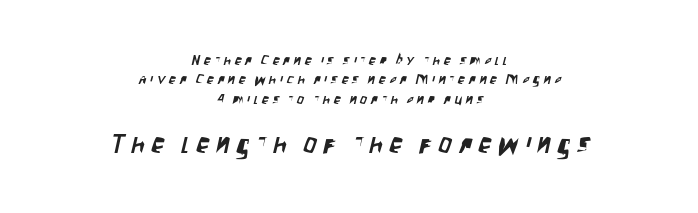
Here the glyphs are tracked loosely, breaking word shapes into spaced letters. Horizontally, the lines are justified to the midpoint only. Of the two passages, the one underneath uses the larger point size. Leading: standard. Anything drawn beneath the words? Only blank space.
